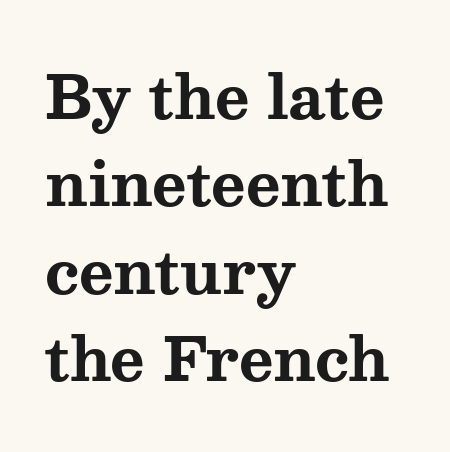
The image shows 59 px bold, wide serif type, upright; set left-aligned, normal line spacing (1.48x), normal letter spacing, not underlined; medium stroke contrast and a medium x-height.
